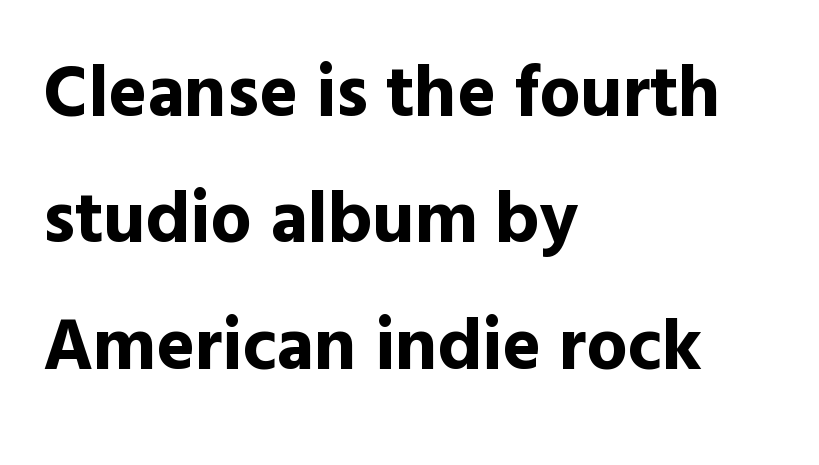
Observe the absence of serifs on each vertical stroke in this sample. The typography opts for an upright posture over an oblique one. Each letter keeps its own natural width here, so spacing adapts to shape. Each row of text sits above clean, open space. Glyph-to-glyph distance matches everyday printed text. Weight: bold.
